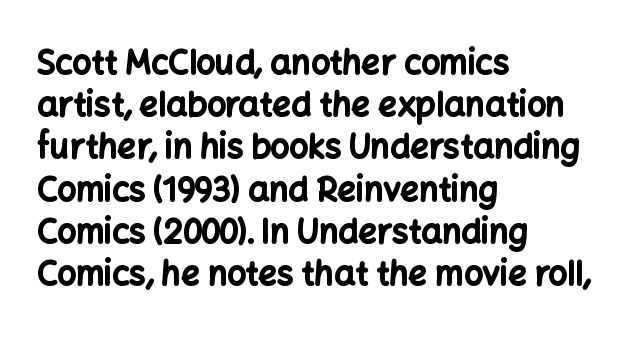
{"serif": "no", "italic": "no", "bold": "yes", "weight": "bold", "width": "normal", "stroke_contrast": "low", "x_height": "medium", "monospaced": "no", "underline": "no", "align": "left", "line_spacing": "normal", "line_spacing_ratio": 1.28, "letter_spacing": "normal", "letter_spacing_em": 0.0, "glyph_px": 33}
